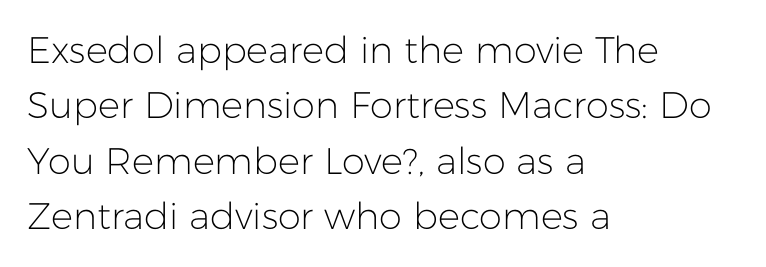
{"serif": "no", "italic": "no", "bold": "no", "weight": "light", "width": "normal", "stroke_contrast": "low", "x_height": "medium", "monospaced": "no", "underline": "no", "align": "left", "line_spacing": "normal", "line_spacing_ratio": 1.5, "letter_spacing": "normal", "letter_spacing_em": 0.0, "glyph_px": 37}
